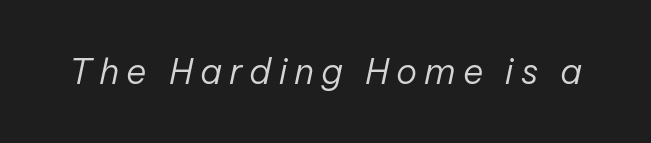
Q: Is the text bold? A: No.
Q: Is the text italic (slanted)? A: Yes, it leans right by about 12 degrees.
Q: Is the text underlined? A: No.
Q: Is the spacing between letters normal or unusually wide? A: Unusually wide.
Q: Width (condensed, normal, or wide)? A: Normal.
Q: Stroke contrast? A: Low.
Q: x-height? A: Medium.
Q: Monospaced? A: No.
